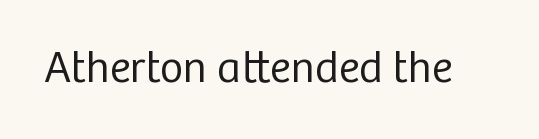
Look at the tracking — it's just the regular setting, nothing added. To sum up the face: it is a sans, with no serifs. Varying glyph widths throughout — classic text-font behaviour. Weight class: somewhere from thin through regular. Lines of text with bare space underneath.
